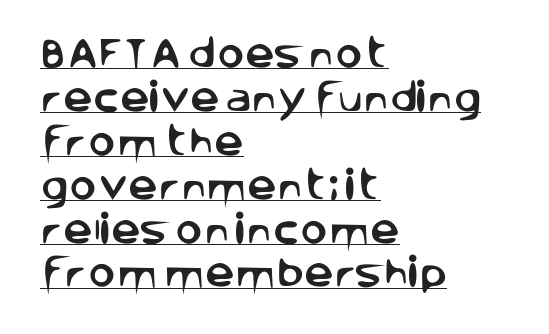
Q: Is the text italic (slanted)? A: No, it is upright.
Q: Is the typeface a serif or a sans-serif typeface? A: Sans-serif.
Q: Is the text underlined? A: Yes.
Q: How is the paragraph aligned? A: Left-aligned.
Q: Is the spacing between letters normal or unusually wide? A: Normal.
Q: Is the spacing between lines tight, normal or loose? A: Normal.
Q: Width (condensed, normal, or wide)? A: Normal.
Q: Stroke contrast? A: Low.
Q: x-height? A: Large.
Q: Monospaced? A: No.
